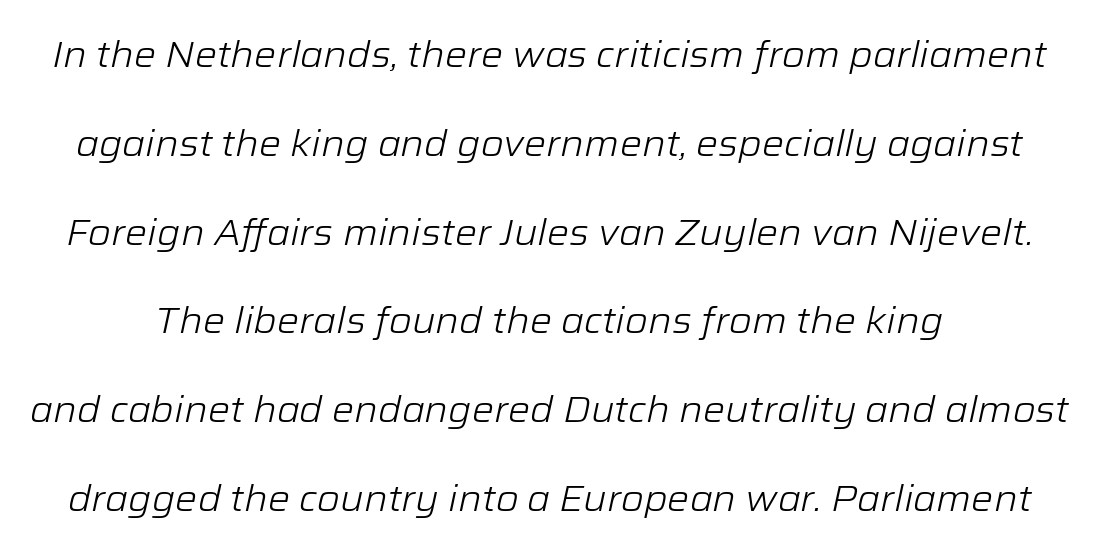
Horizontal bands of white between lines are thick stripes. Plain, unruled lines of type. The letters look calm and open, with moderate or lighter stems. Proportional: the letters do not fall into vertical columns. Designer's note — italics engaged. What stands out about the letter spacing? Nothing — it is the standard amount.
